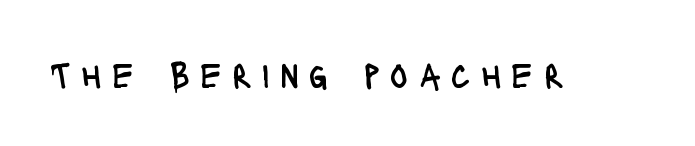
Q: Is the text bold? A: No.
Q: Is the text italic (slanted)? A: No, it is upright.
Q: Is the typeface a serif or a sans-serif typeface? A: Sans-serif.
Q: Is the text underlined? A: No.
Q: Is the spacing between letters normal or unusually wide? A: Unusually wide.
Q: Width (condensed, normal, or wide)? A: Condensed.
Q: Stroke contrast? A: Low.
Q: x-height? A: Large.
Q: Monospaced? A: No.
